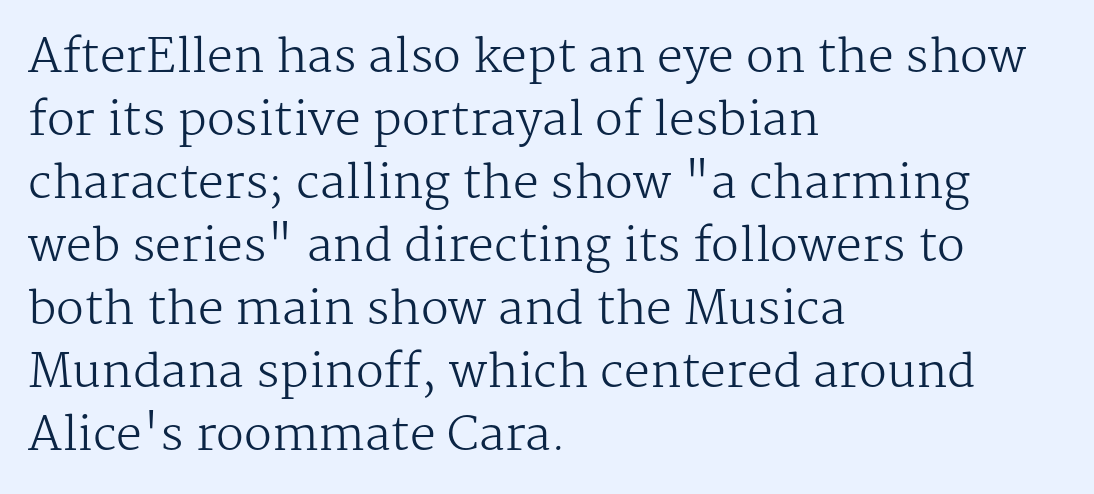
Q: Is the text bold? A: No.
Q: Is the text italic (slanted)? A: No, it is upright.
Q: Is the typeface a serif or a sans-serif typeface? A: Serif.
Q: Is the text underlined? A: No.
Q: How is the paragraph aligned? A: Left-aligned.
Q: Is the spacing between letters normal or unusually wide? A: Normal.
Q: Is the spacing between lines tight, normal or loose? A: Normal.
Q: Width (condensed, normal, or wide)? A: Normal.
Q: Stroke contrast? A: Medium.
Q: x-height? A: Medium.
Q: Monospaced? A: No.
